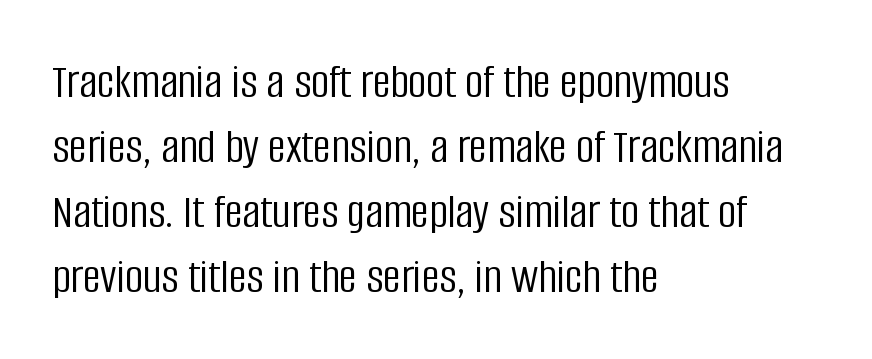
Upright lettering throughout. Character widths vary here, with narrow letters taking less room than wide ones. Descenders hang freely into open space. The font sits on the lighter half of the weight spectrum, regular included. The letters sit at their default tracking, neither squeezed nor spread.
